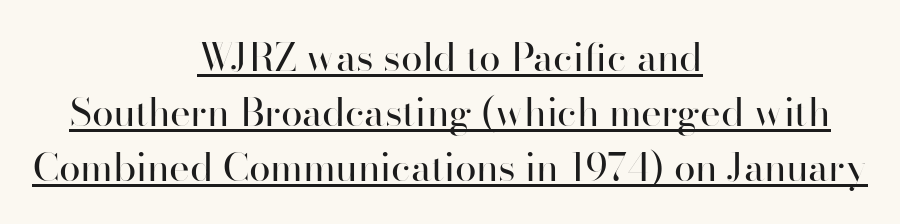
Every stem runs plumb, perpendicular to the baseline. Does a line run under the words? Yes, clearly. No feet cap the strokes, marking this as sans-serif type. The rendering uses natural spacing where letterforms have individual widths. Stroke mass is kept to a normal reading level or below. Is the letter spacing exaggerated? No — it looks like the ordinary default.
